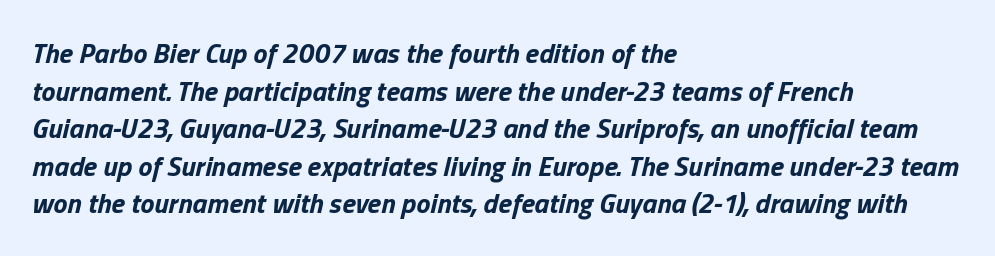
Q: Is the text bold? A: Yes.
Q: Is the text italic (slanted)? A: Yes, it leans right by about 13 degrees.
Q: Is the text underlined? A: No.
Q: How is the paragraph aligned? A: Left-aligned.
Q: Is the spacing between letters normal or unusually wide? A: Normal.
Q: Is the spacing between lines tight, normal or loose? A: Normal.
Q: Width (condensed, normal, or wide)? A: Normal.
Q: Stroke contrast? A: Low.
Q: x-height? A: Medium.
Q: Monospaced? A: No.
